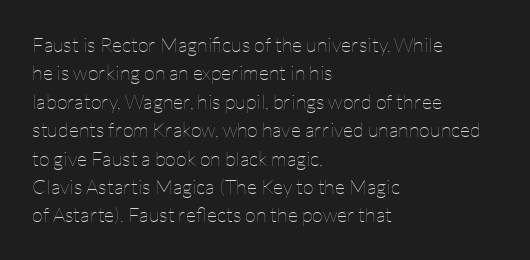
{"italic": "no", "bold": "no", "underline": "no", "align": "left", "line_spacing": "normal", "line_spacing_ratio": 1.42, "letter_spacing": "normal", "letter_spacing_em": 0.0, "glyph_px": 20}
